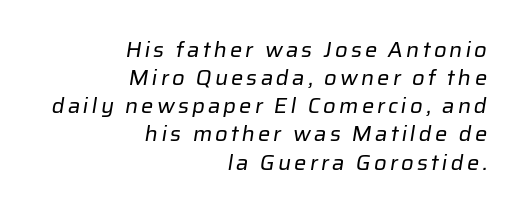
{"bold": "no", "underline": "no", "align": "right", "line_spacing": "normal", "line_spacing_ratio": 1.28, "glyph_px": 22}
